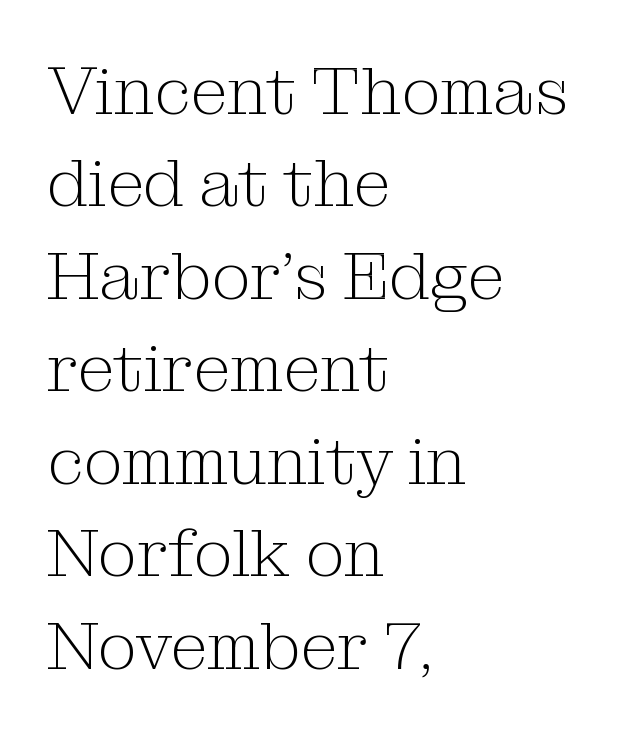
Q: Is the text bold? A: No.
Q: Is the text italic (slanted)? A: No, it is upright.
Q: Is the typeface a serif or a sans-serif typeface? A: Serif.
Q: Is the text underlined? A: No.
Q: How is the paragraph aligned? A: Left-aligned.
Q: Is the spacing between letters normal or unusually wide? A: Normal.
Q: Is the spacing between lines tight, normal or loose? A: Normal.
Q: Width (condensed, normal, or wide)? A: Normal.
Q: Stroke contrast? A: Medium.
Q: x-height? A: Medium.
Q: Monospaced? A: No.
